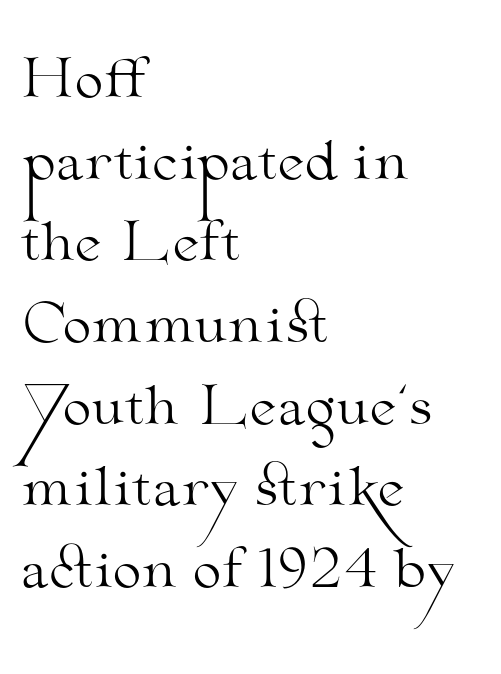
{"serif": "yes", "italic": "no", "bold": "no", "weight": "light", "width": "wide", "stroke_contrast": "medium", "x_height": "small", "monospaced": "no", "underline": "no", "align": "left", "line_spacing": "normal", "line_spacing_ratio": 1.57, "letter_spacing": "normal", "letter_spacing_em": 0.0, "glyph_px": 52}
